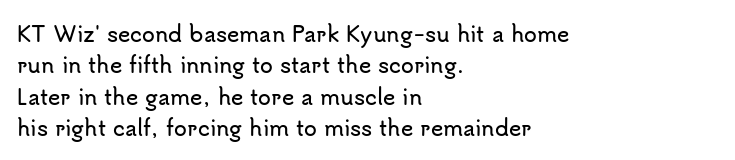
{"italic": "no", "underline": "no", "align": "left", "line_spacing": "normal", "line_spacing_ratio": 1.49, "letter_spacing": "normal", "letter_spacing_em": 0.0, "glyph_px": 21}
